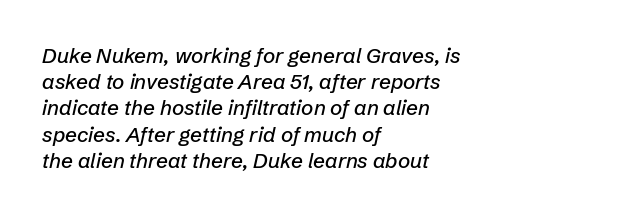
Would a proofreader flag this as italicized? Yes. Check under the words: just untouched page. Horizontal bands of white between lines are of average thickness. There is no visible air inserted between adjacent glyphs.
